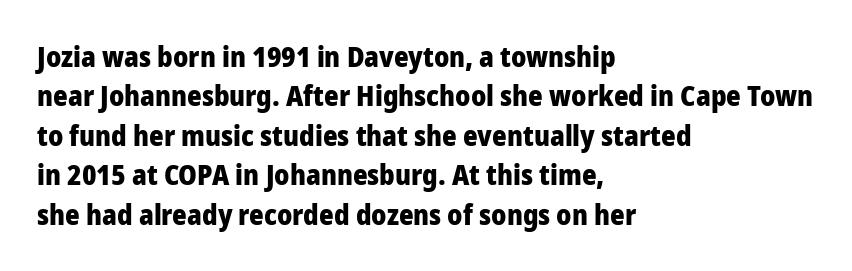
The image shows 28 px heavy sans-serif type, upright; set left-aligned, normal line spacing (1.41x), normal letter spacing, not underlined; low stroke contrast and a medium x-height.
